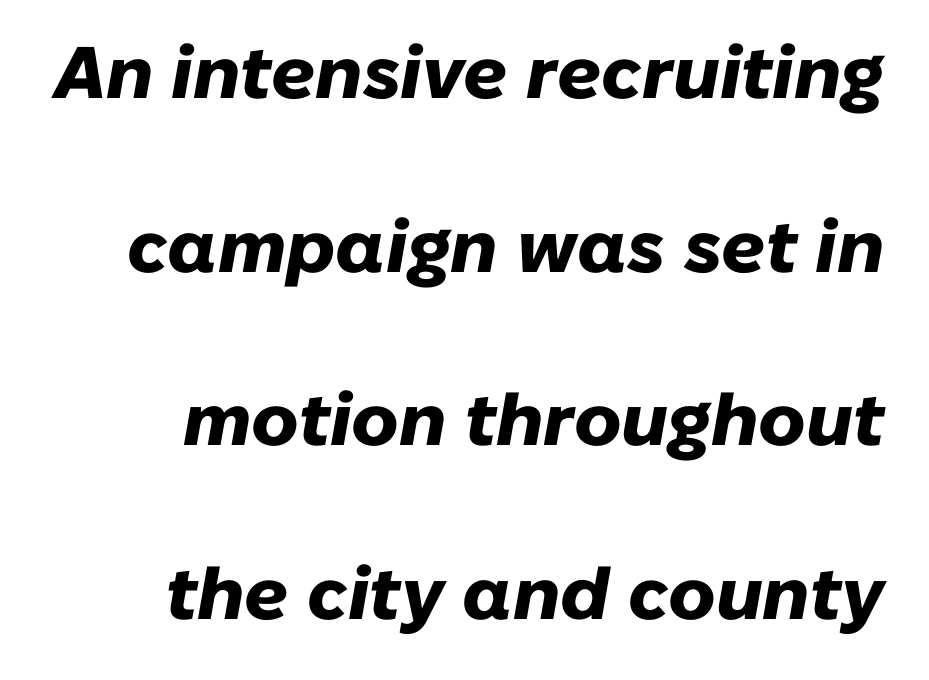
You can tell it's italic because the verticals aren't actually vertical. A full-strength bold gives these letters their thick strokes. The space directly below the letters is spotless. Do the characters align in a grid? No, the font is proportional. Between one letter and the next there's only the usual sliver of space. The passage shown stacks its lines with a broad gap.
